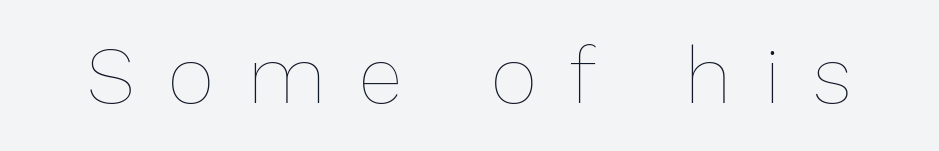
The passage shown has open, widely tracked lettering throughout. Notice how the stems are strictly vertical — no italics here. Here the designer chose a conventional face with non-uniform glyph widths. The passage shown is not bold in any degree. Descenders hang freely into open space.
